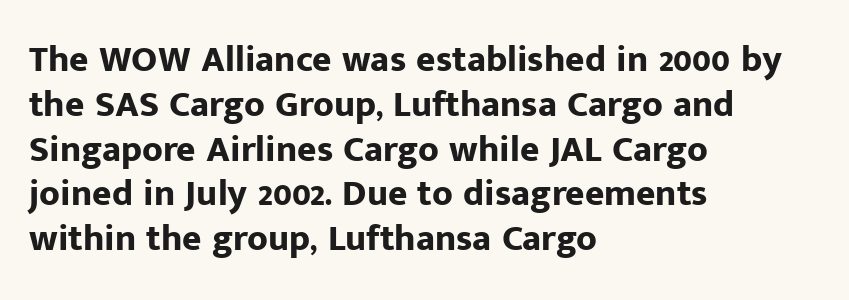
Q: Is the text bold? A: Yes.
Q: Is the text italic (slanted)? A: No, it is upright.
Q: Is the typeface a serif or a sans-serif typeface? A: Sans-serif.
Q: Is the text underlined? A: No.
Q: How is the paragraph aligned? A: Left-aligned.
Q: Is the spacing between letters normal or unusually wide? A: Normal.
Q: Width (condensed, normal, or wide)? A: Normal.
Q: Stroke contrast? A: Low.
Q: x-height? A: Medium.
Q: Monospaced? A: No.
